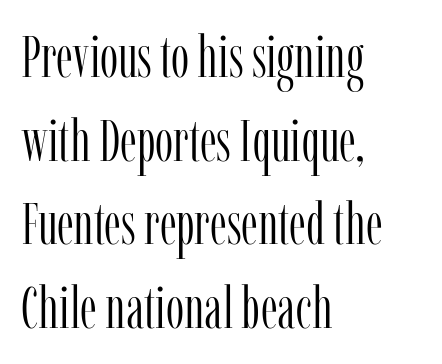
Every character sits straight up, as roman type does. Characters follow at the spacing the type designer built in. Bold? No — there's no thickening of the strokes. The compositor pushed each line to the left boundary. Each letter keeps its own natural width here, so spacing adapts to shape. How would I describe the line gaps? Plain and ordinary.
